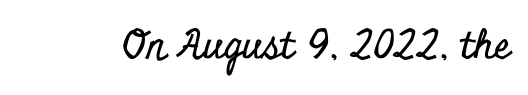
{"serif": "yes", "width": "condensed", "stroke_contrast": "low", "x_height": "small", "monospaced": "no", "underline": "no", "letter_spacing": "normal", "letter_spacing_em": 0.0, "glyph_px": 40}
